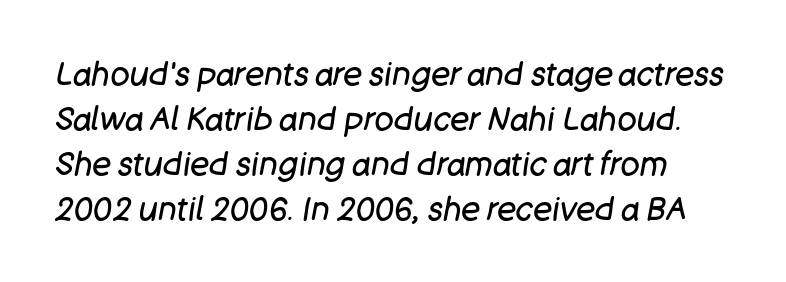
The image shows 32 px regular-weight type, italic (leaning right); set normal line spacing (1.41x), normal letter spacing, not underlined; low stroke contrast and a large x-height.
